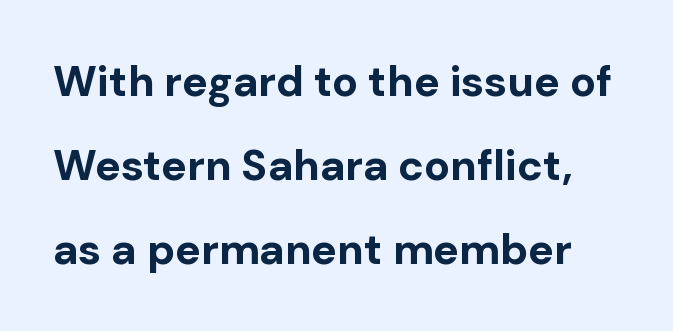
Letterform terminals end flat and unadorned throughout the passage. Character widths vary here, with narrow letters taking less room than wide ones. In terms of letterspacing, this is plain default setting. This is heavy type, rendered in bold. Loosely led — the rows are spread out. A clean baseline with only descenders dipping below it.
